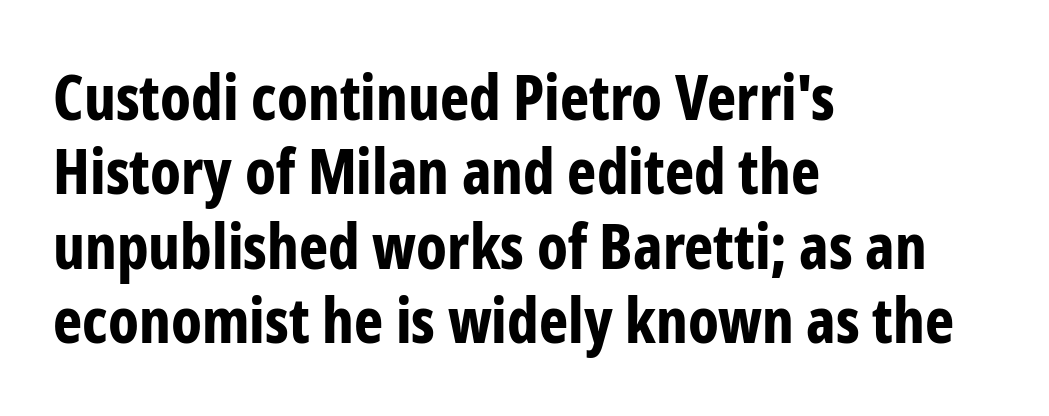
The image shows 62 px bold, condensed sans-serif type, upright; set left-aligned, line spacing 1.2x, normal letter spacing, not underlined; low stroke contrast and a medium x-height.
